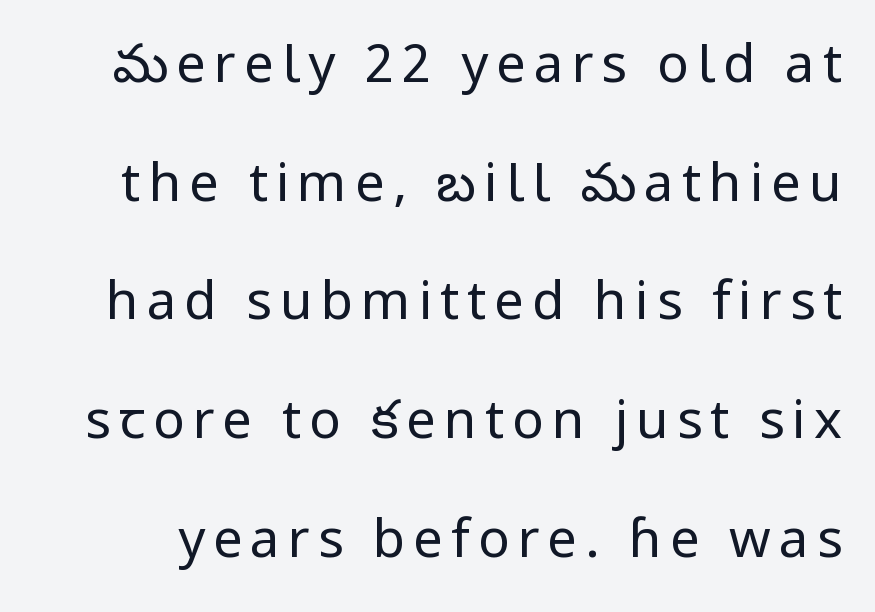
{"serif": "no", "italic": "no", "bold": "no", "weight": "regular", "width": "normal", "stroke_contrast": "low", "x_height": "medium", "monospaced": "no", "underline": "no", "line_spacing": "loose", "line_spacing_ratio": 2.24, "glyph_px": 53}
